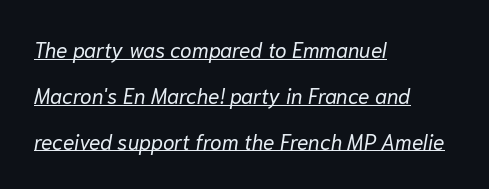
{"italic": "yes", "lean": "right", "slant_degrees": 10, "bold": "no", "underline": "yes", "align": "left", "line_spacing": "loose", "line_spacing_ratio": 2.18, "letter_spacing": "normal", "letter_spacing_em": 0.0, "glyph_px": 21}
